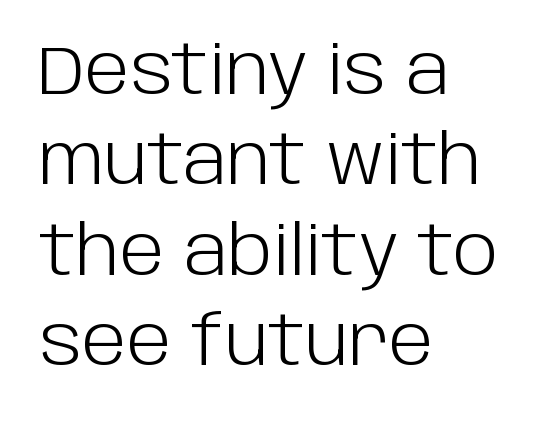
Q: Is the text bold? A: No.
Q: Is the text italic (slanted)? A: No, it is upright.
Q: Is the typeface a serif or a sans-serif typeface? A: Sans-serif.
Q: Is the text underlined? A: No.
Q: How is the paragraph aligned? A: Left-aligned.
Q: Is the spacing between letters normal or unusually wide? A: Normal.
Q: Is the spacing between lines tight, normal or loose? A: Normal.
Q: Width (condensed, normal, or wide)? A: Normal.
Q: Stroke contrast? A: Low.
Q: x-height? A: Large.
Q: Monospaced? A: No.
